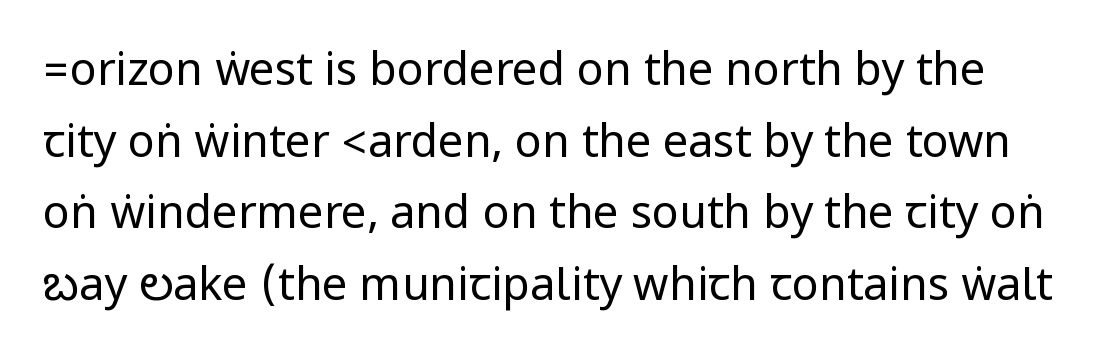
The image shows 45 px regular-weight, condensed sans-serif type, upright; set normal line spacing (1.59x), normal letter spacing, not underlined; low stroke contrast.
